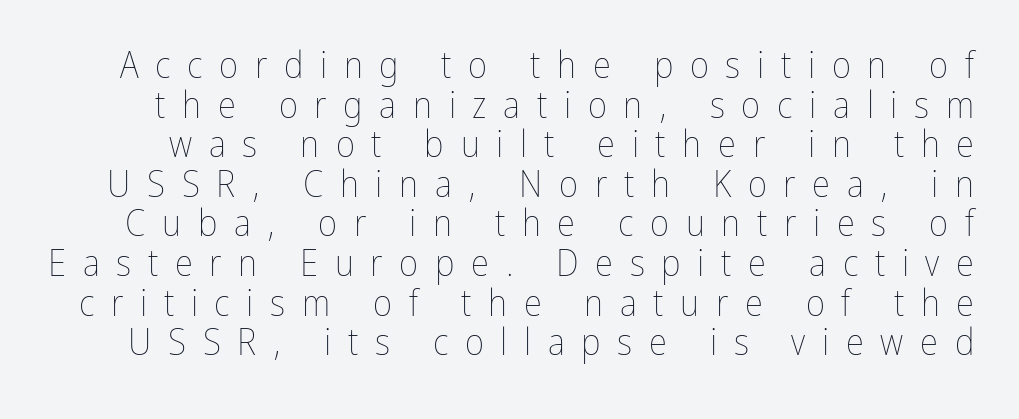
Q: Is the text bold? A: No.
Q: Is the text italic (slanted)? A: No, it is upright.
Q: Is the text underlined? A: No.
Q: Is the spacing between letters normal or unusually wide? A: Unusually wide.
Q: Is the spacing between lines tight, normal or loose? A: Tight.
Q: Width (condensed, normal, or wide)? A: Condensed.
Q: Stroke contrast? A: Low.
Q: x-height? A: Medium.
Q: Monospaced? A: No.
